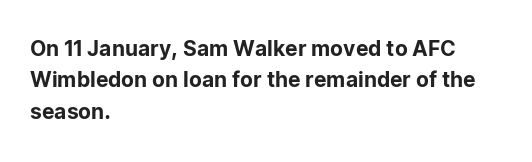
{"italic": "no", "underline": "no", "align": "left", "line_spacing": "normal", "line_spacing_ratio": 1.5, "letter_spacing": "normal", "letter_spacing_em": 0.0, "glyph_px": 21}
